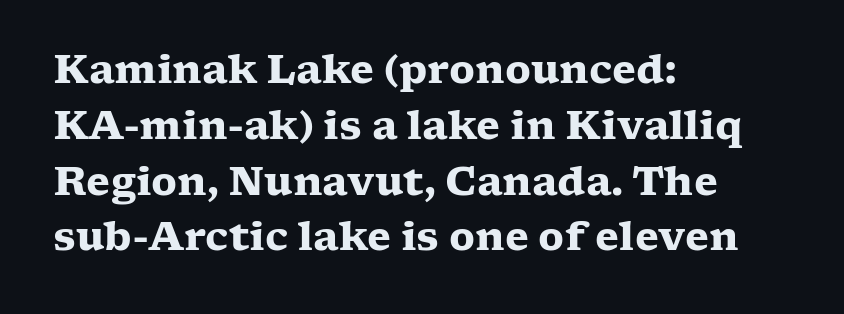
Q: Is the text bold? A: Yes.
Q: Is the text italic (slanted)? A: No, it is upright.
Q: Is the typeface a serif or a sans-serif typeface? A: Serif.
Q: Is the text underlined? A: No.
Q: How is the paragraph aligned? A: Left-aligned.
Q: Is the spacing between letters normal or unusually wide? A: Normal.
Q: Is the spacing between lines tight, normal or loose? A: Normal.
Q: Width (condensed, normal, or wide)? A: Wide.
Q: Stroke contrast? A: Low.
Q: x-height? A: Medium.
Q: Monospaced? A: No.
